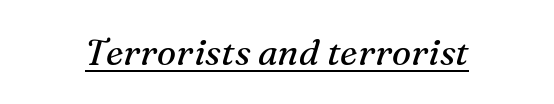
Q: Is the text bold? A: No.
Q: Is the text italic (slanted)? A: Yes, it leans right by about 16 degrees.
Q: Is the typeface a serif or a sans-serif typeface? A: Serif.
Q: Is the text underlined? A: Yes.
Q: Is the spacing between letters normal or unusually wide? A: Normal.
Q: Width (condensed, normal, or wide)? A: Normal.
Q: Stroke contrast? A: Medium.
Q: x-height? A: Medium.
Q: Monospaced? A: No.
